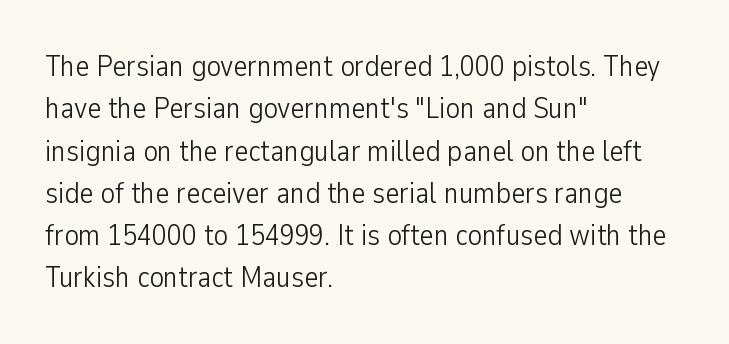
Q: Is the text bold? A: No.
Q: Is the text italic (slanted)? A: No, it is upright.
Q: Is the typeface a serif or a sans-serif typeface? A: Sans-serif.
Q: Is the text underlined? A: No.
Q: How is the paragraph aligned? A: Left-aligned.
Q: Is the spacing between letters normal or unusually wide? A: Normal.
Q: Is the spacing between lines tight, normal or loose? A: Normal.
Q: Width (condensed, normal, or wide)? A: Condensed.
Q: Stroke contrast? A: Low.
Q: x-height? A: Medium.
Q: Monospaced? A: No.
